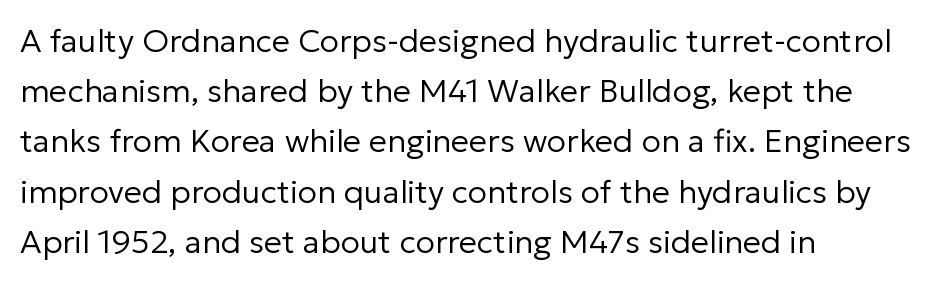
Caption: face not bold, strokes unweighted. Any mark beneath the type? The region is blank. In terms of letterform style, serifs are entirely absent. The typography opts for an upright posture over an oblique one. The ragged edge is on the right, which tells us the setting is flush left. The horizontal fit of the characters is conventional and even.
